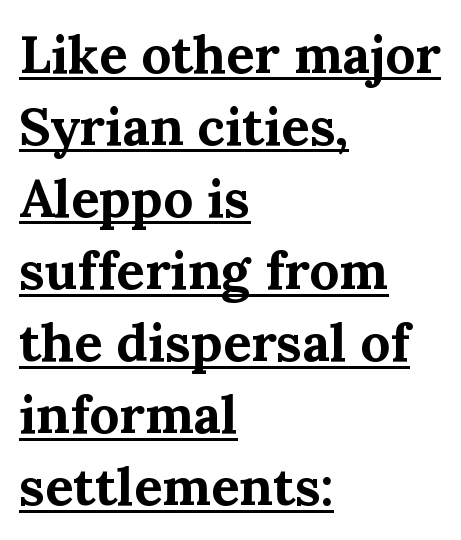
A typesetter would mark this as roman, not italic. Is the type bold? Yes — the strokes are clearly thick and heavy. The letters advance in unequal steps, a hallmark of proportional type. Notice how a bar underscores the lettering throughout. The ragged edge is on the right, which tells us the setting is flush left.
